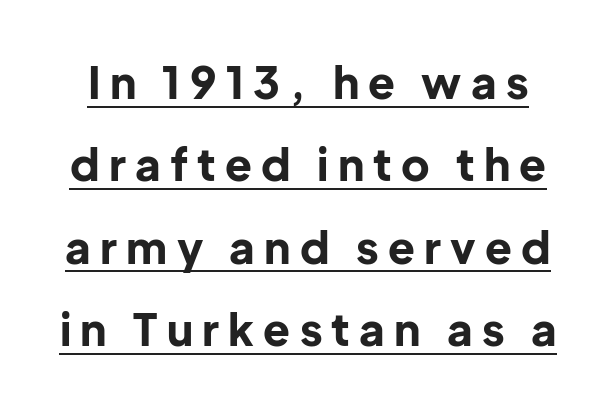
Q: Is the text bold? A: Yes.
Q: Is the text italic (slanted)? A: No, it is upright.
Q: Is the typeface a serif or a sans-serif typeface? A: Sans-serif.
Q: Is the text underlined? A: Yes.
Q: Is the spacing between letters normal or unusually wide? A: Unusually wide.
Q: Width (condensed, normal, or wide)? A: Normal.
Q: Stroke contrast? A: Low.
Q: x-height? A: Medium.
Q: Monospaced? A: No.
